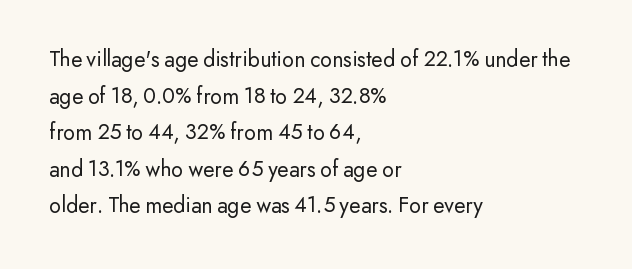
{"italic": "no", "bold": "no", "underline": "no", "align": "left", "line_spacing": "normal", "line_spacing_ratio": 1.59, "letter_spacing": "normal", "letter_spacing_em": 0.0, "glyph_px": 23}
